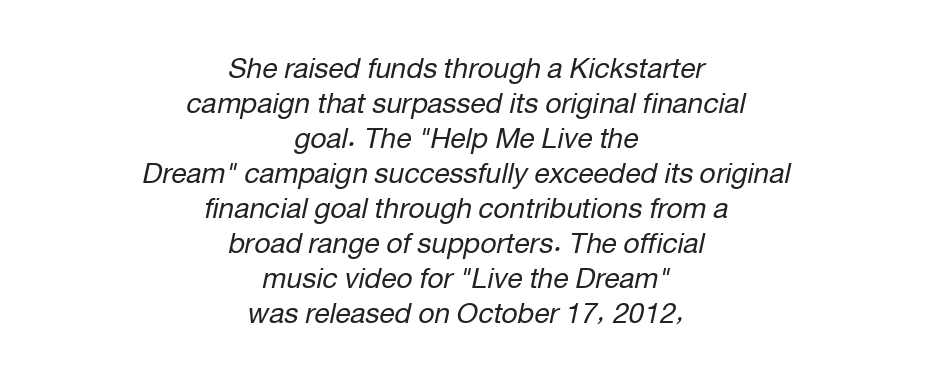
The characters are drawn with everyday or finer stroke widths. The rendering applies a slant to the glyphs. Each new line begins a customary step beneath the previous one. Each word holds together tightly as a unit, with standard inter-letter gaps. A student would call this center alignment; a typographer would say set centered.
